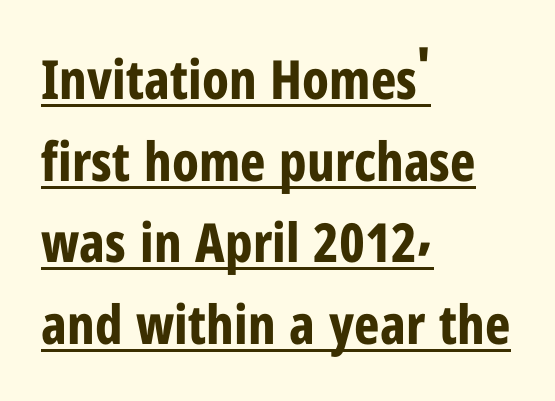
{"serif": "no", "italic": "no", "bold": "yes", "weight": "bold", "width": "condensed", "stroke_contrast": "low", "x_height": "medium", "monospaced": "no", "underline": "yes", "align": "left", "line_spacing": "normal", "line_spacing_ratio": 1.51, "letter_spacing": "normal", "letter_spacing_em": 0.0, "glyph_px": 54}
